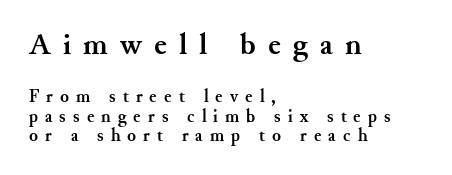
{"serif": "yes", "italic": "no", "bold": "yes", "weight": "semibold", "width": "normal", "stroke_contrast": "medium", "x_height": "small", "monospaced": "no", "underline": "no", "align": "left", "line_spacing": "tight", "line_spacing_ratio": 1.08, "letter_spacing": "wide", "letter_spacing_em": 0.39, "larger_block": "first", "size_ratio": 1.72, "glyph_px": 31}
